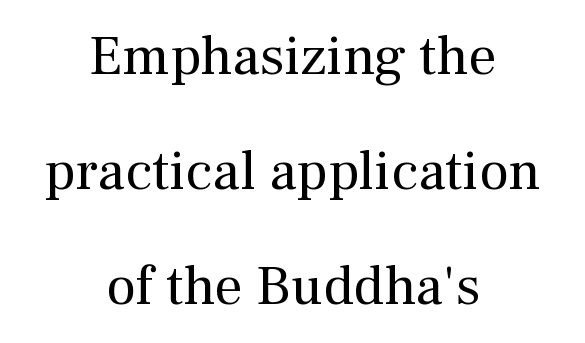
{"serif": "yes", "italic": "no", "bold": "no", "weight": "regular", "width": "normal", "stroke_contrast": "medium", "x_height": "medium", "monospaced": "no", "underline": "no", "align": "center", "line_spacing": "loose", "line_spacing_ratio": 2.05, "letter_spacing": "normal", "letter_spacing_em": 0.0, "glyph_px": 56}
